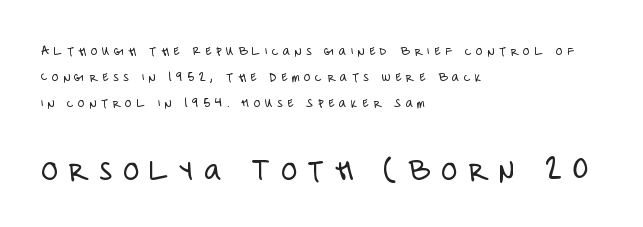
The image shows 33 px light, condensed sans-serif type, upright; set left-aligned, line spacing 1.86x, unusually wide letter spacing (+0.32 em), not underlined; the second (bottom) block is 2.36x larger; low stroke contrast and a large x-height.
